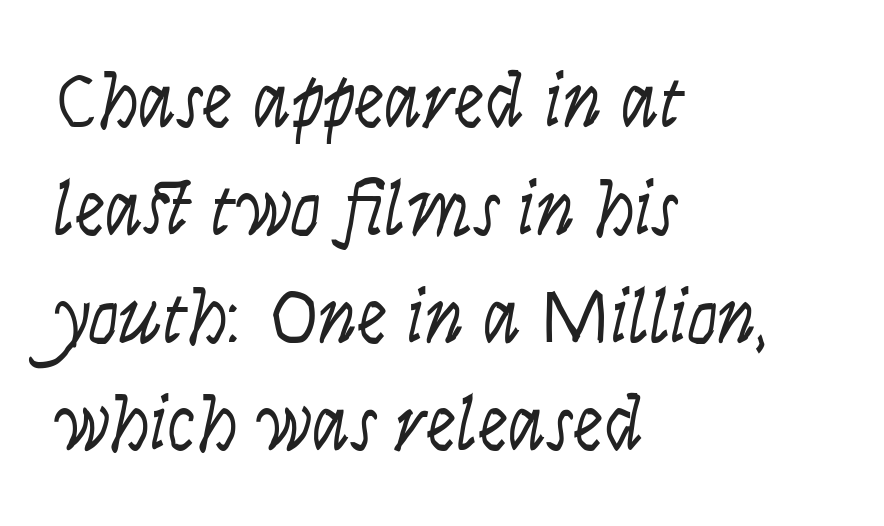
{"serif": "no", "bold": "no", "weight": "light", "width": "condensed", "stroke_contrast": "low", "x_height": "large", "monospaced": "no", "underline": "no", "align": "left", "line_spacing": "normal", "line_spacing_ratio": 1.4, "letter_spacing": "normal", "letter_spacing_em": 0.0, "glyph_px": 77}
